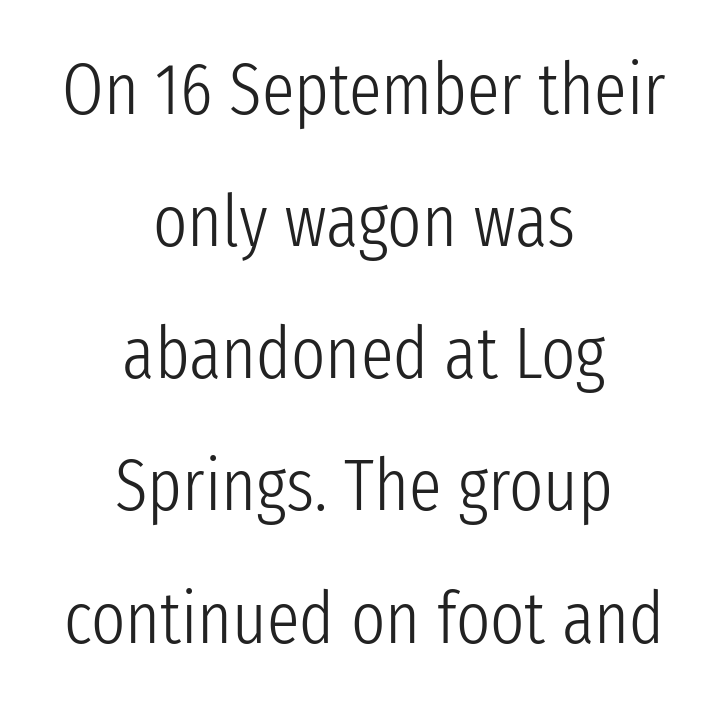
{"serif": "no", "italic": "no", "bold": "no", "weight": "light", "width": "condensed", "stroke_contrast": "low", "x_height": "medium", "monospaced": "no", "underline": "no", "align": "center", "line_spacing_ratio": 1.81, "letter_spacing": "normal", "letter_spacing_em": 0.0, "glyph_px": 73}
